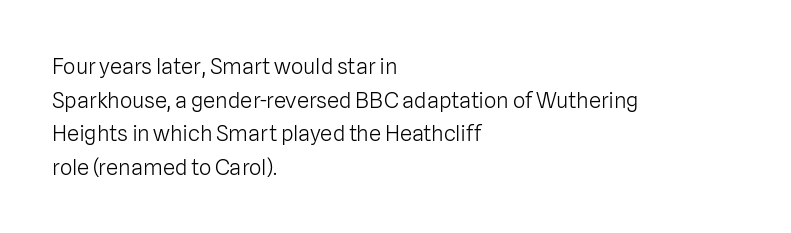
{"italic": "no", "bold": "no", "underline": "no", "align": "left", "line_spacing": "normal", "line_spacing_ratio": 1.53, "letter_spacing": "normal", "letter_spacing_em": 0.0, "glyph_px": 22}
